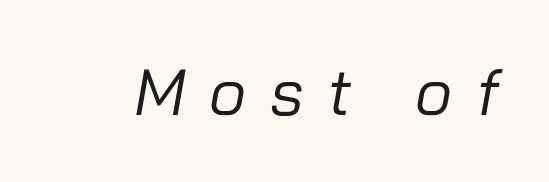
The passage shown is typed in a proportional face where columns would drift. Substantial extra tracking has been applied to these lines. Stroke thickness stays within the range of a standard reading face or lighter. The words here are not underlined. Italic? Definitely — the glyphs are oblique.
